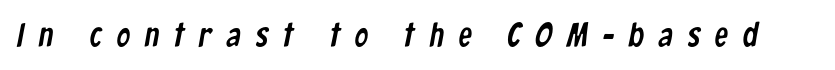
The image shows 34 px condensed sans-serif type; set unusually wide letter spacing (+0.43 em), not underlined; low stroke contrast and a medium x-height.
